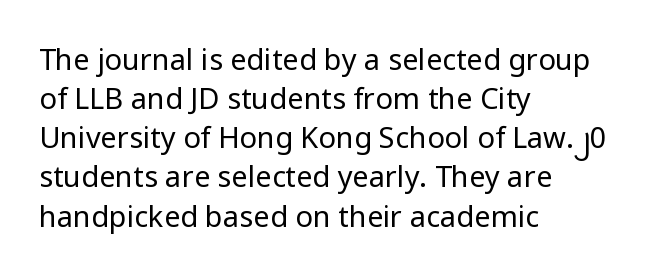
{"serif": "no", "italic": "no", "bold": "no", "weight": "regular", "width": "normal", "stroke_contrast": "low", "x_height": "medium", "monospaced": "no", "underline": "no", "align": "left", "line_spacing": "normal", "line_spacing_ratio": 1.35, "letter_spacing": "normal", "letter_spacing_em": 0.0, "glyph_px": 29}
